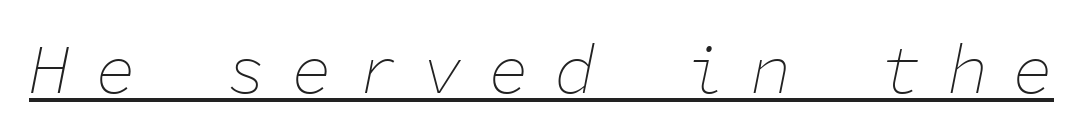
Nothing heavy about these letters — not bold at all. The line texture is sparse and dotted thanks to wide tracking. Check the space under the baseline: a stroke is drawn there. Looks like terminal output: every glyph gets an equal slot.
